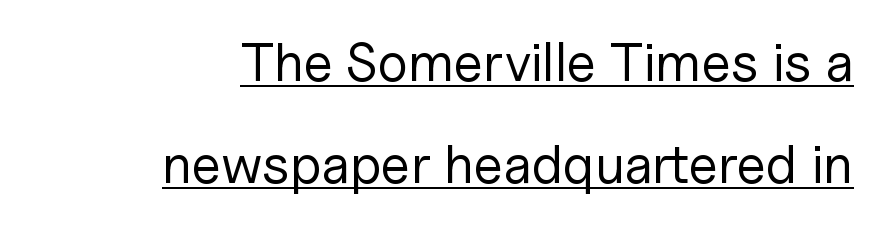
On a weight scale, this lands at 450 or below. Nope, not italic — everything's standing straight. Check where the strokes stop: nothing finishes them off — pure sans. Varying glyph widths throughout — classic text-font behaviour. These characters rest on top of a visible drawn line.
